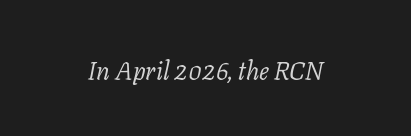
Q: Is the text bold? A: No.
Q: Is the text italic (slanted)? A: Yes, it leans right by about 11 degrees.
Q: Is the text underlined? A: No.
Q: How is the paragraph aligned? A: Centered.
Q: Is the spacing between letters normal or unusually wide? A: Normal.
